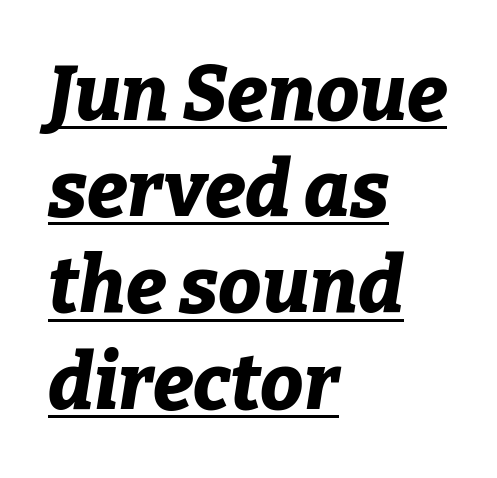
{"italic": "yes", "lean": "right", "slant_degrees": 9, "bold": "yes", "weight": "bold", "width": "normal", "stroke_contrast": "low", "x_height": "medium", "monospaced": "no", "underline": "yes", "align": "left", "line_spacing": "normal", "line_spacing_ratio": 1.25, "letter_spacing": "normal", "letter_spacing_em": 0.0, "glyph_px": 77}
